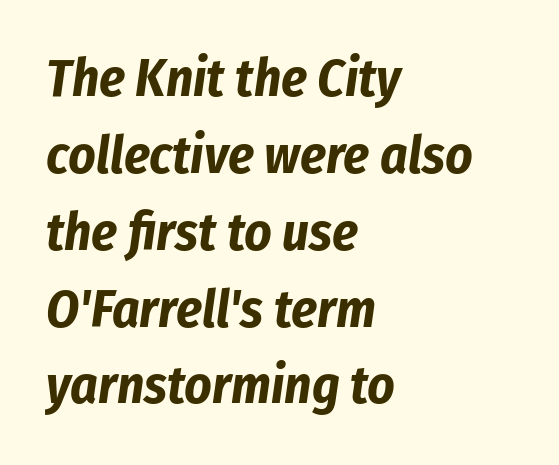
The image shows 53 px bold, condensed type, italic (leaning right); set left-aligned, normal line spacing (1.45x), normal letter spacing, not underlined; low stroke contrast and a medium x-height.
